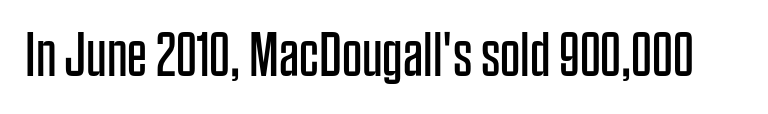
The image shows 63 px regular-weight, condensed sans-serif type, upright; set normal letter spacing, not underlined; low stroke contrast and a large x-height.
